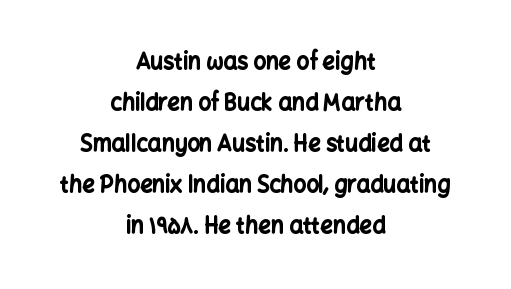
The image shows 22 px bold type, upright; set centered, line spacing 1.86x, normal letter spacing, not underlined.
